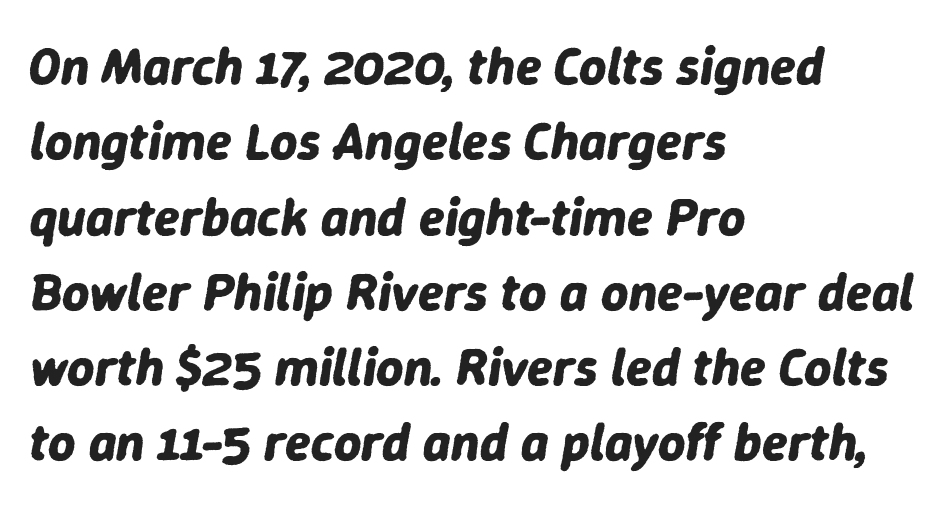
This sample uses an oblique cut, with every glyph tilted off the vertical. Whoever set this chose a conventional vertical rhythm. Nothing unusual about the tracking: characters are spaced as the font intends. Its strokes are broad and dark, the hallmark of bold type. Where is the straight margin? On the left. A bare baseline throughout the passage.
